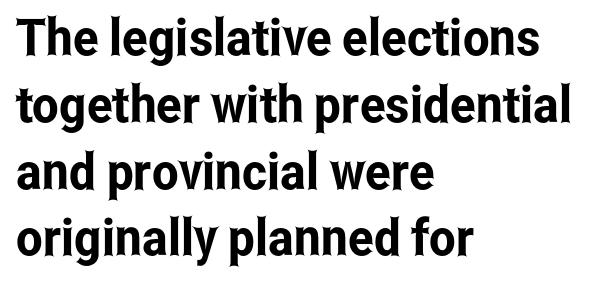
Q: Is the text italic (slanted)? A: No, it is upright.
Q: Is the typeface a serif or a sans-serif typeface? A: Sans-serif.
Q: Is the text underlined? A: No.
Q: How is the paragraph aligned? A: Left-aligned.
Q: Is the spacing between letters normal or unusually wide? A: Normal.
Q: Is the spacing between lines tight, normal or loose? A: Normal.
Q: Width (condensed, normal, or wide)? A: Condensed.
Q: Stroke contrast? A: Low.
Q: x-height? A: Medium.
Q: Monospaced? A: No.
